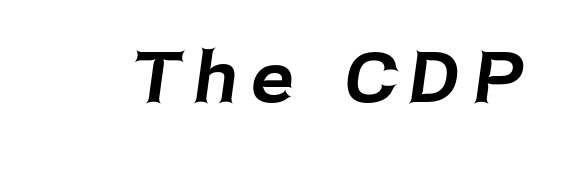
Q: Is the typeface a serif or a sans-serif typeface? A: Sans-serif.
Q: Is the text underlined? A: No.
Q: Is the spacing between letters normal or unusually wide? A: Unusually wide.
Q: Width (condensed, normal, or wide)? A: Normal.
Q: Stroke contrast? A: Low.
Q: x-height? A: Medium.
Q: Monospaced? A: No.
